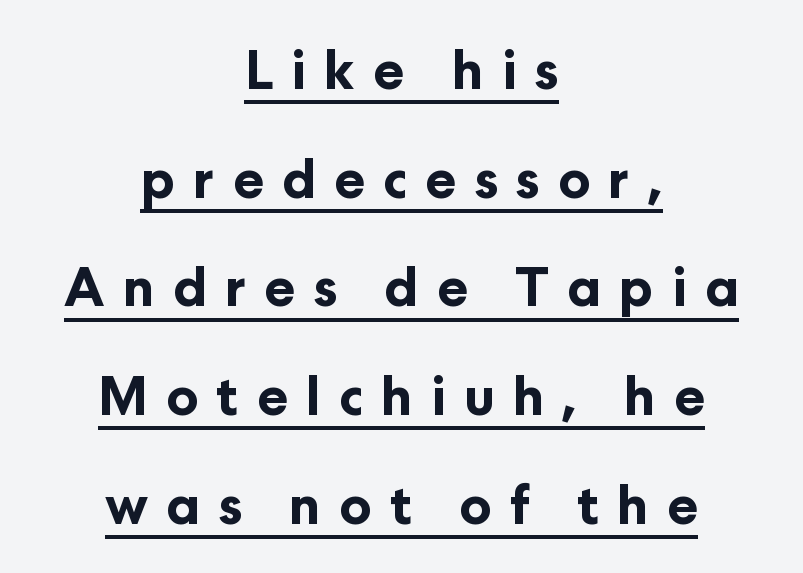
{"serif": "no", "italic": "no", "bold": "yes", "weight": "bold", "width": "normal", "stroke_contrast": "low", "x_height": "medium", "monospaced": "no", "underline": "yes", "align": "center", "line_spacing": "loose", "line_spacing_ratio": 2.09, "letter_spacing": "wide", "letter_spacing_em": 0.35, "glyph_px": 52}
